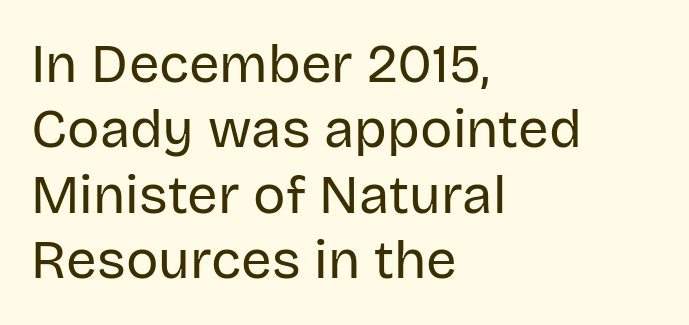
On a weight scale, this lands at 450 or below. Is this a fixed-width face? No — the glyphs have proportional, varying widths. Here the glyphs are tracked normally, forming tight word shapes. Reading down the block, your eye returns to a fixed left position each line.
